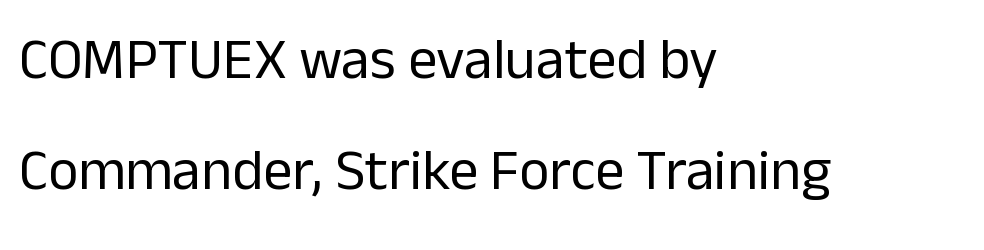
Q: Is the text bold? A: No.
Q: Is the text italic (slanted)? A: No, it is upright.
Q: Is the typeface a serif or a sans-serif typeface? A: Sans-serif.
Q: Is the text underlined? A: No.
Q: How is the paragraph aligned? A: Left-aligned.
Q: Is the spacing between letters normal or unusually wide? A: Normal.
Q: Is the spacing between lines tight, normal or loose? A: Loose.
Q: Width (condensed, normal, or wide)? A: Normal.
Q: Stroke contrast? A: Low.
Q: x-height? A: Medium.
Q: Monospaced? A: No.
